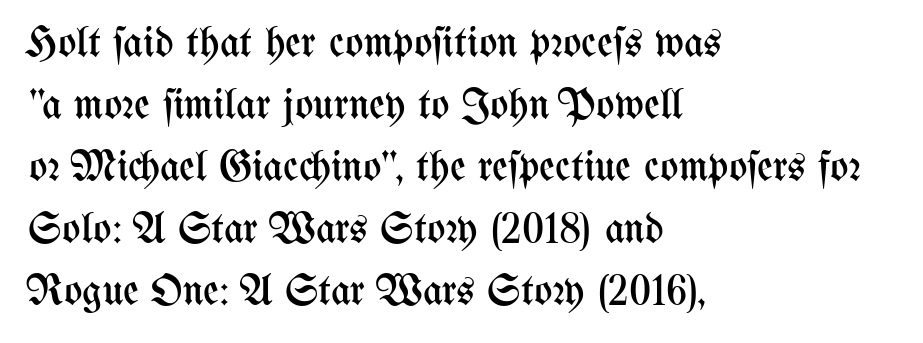
{"italic": "no", "bold": "no", "weight": "regular", "width": "condensed", "stroke_contrast": "medium", "x_height": "medium", "monospaced": "no", "underline": "no", "align": "left", "line_spacing": "normal", "line_spacing_ratio": 1.44, "letter_spacing": "normal", "letter_spacing_em": 0.0, "glyph_px": 43}
